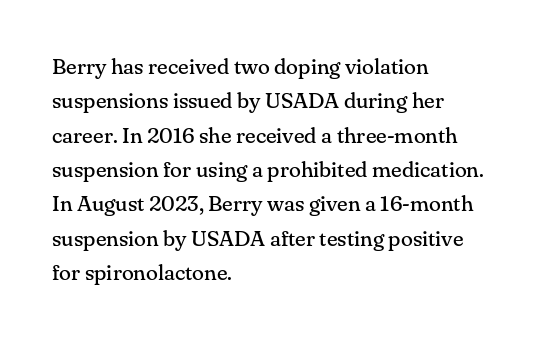
The specimen reads as upright at a glance. Is the stroke heavy? The answer is a plain regular-or-lighter. Clear beneath every line of the passage. Notice how descenders clear the ascenders below comfortably — that's standard leading.
